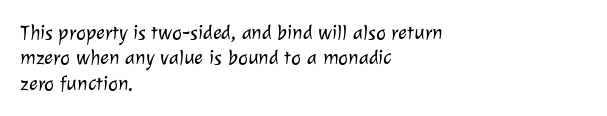
The image shows 21 px text type; set left-aligned, line spacing 1.21x, normal letter spacing, not underlined.
